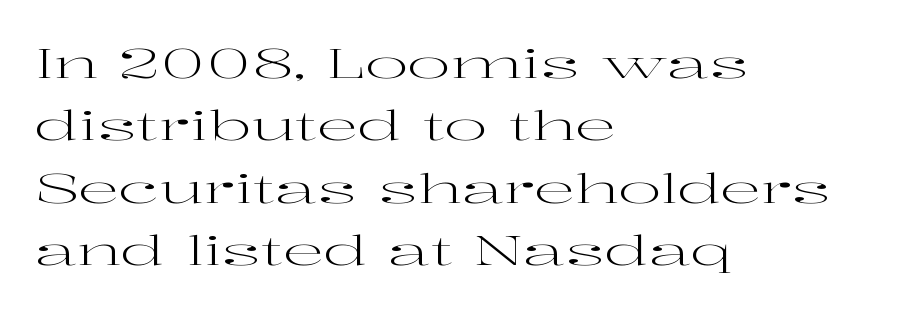
The face used here is proportionally spaced, like ordinary book or web type. The horizontal fit of the characters is conventional and even. The string is rendered with underlining switched off. You can tell it's not italic because the verticals are truly vertical. Line beginnings align vertically; line endings do not.
